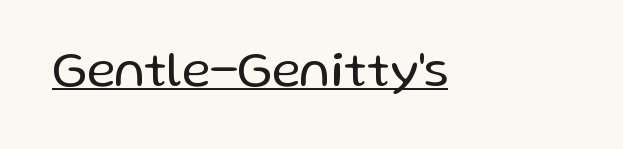
The image shows 50 px regular-weight sans-serif type, upright; set normal letter spacing, underlined; low stroke contrast and a medium x-height.
